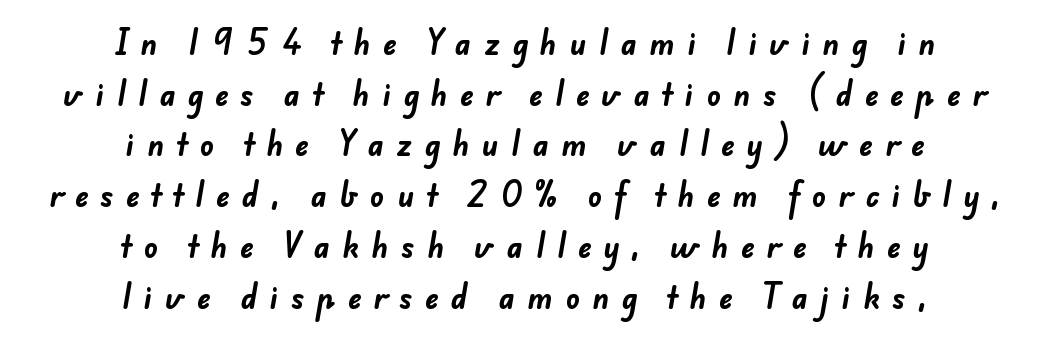
The image shows 29 px bold sans-serif type; set centered, line spacing 1.75x, unusually wide letter spacing (+0.43 em), not underlined; low stroke contrast and a small x-height.
